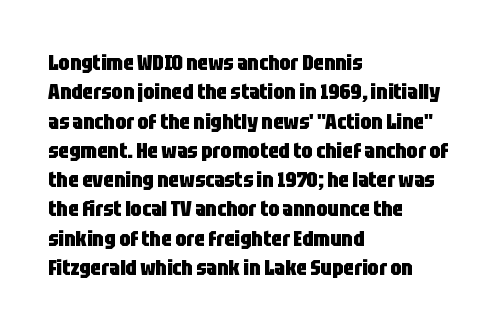
Q: Is the text bold? A: Yes.
Q: Is the text italic (slanted)? A: No, it is upright.
Q: Is the text underlined? A: No.
Q: How is the paragraph aligned? A: Left-aligned.
Q: Is the spacing between letters normal or unusually wide? A: Normal.
Q: Is the spacing between lines tight, normal or loose? A: Normal.
